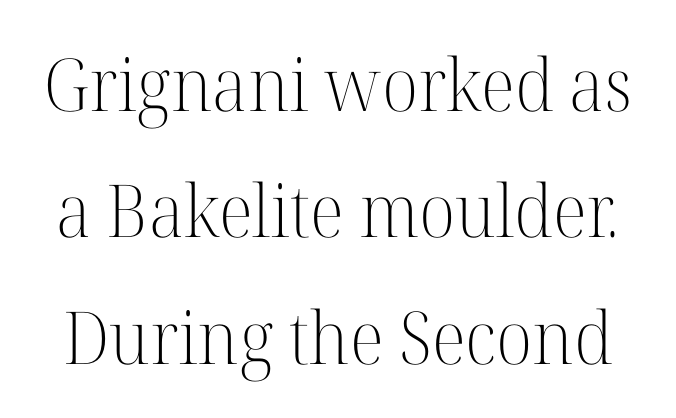
The image shows 73 px light serif type, upright; set line spacing 1.73x, normal letter spacing, not underlined; high stroke contrast and a medium x-height.
